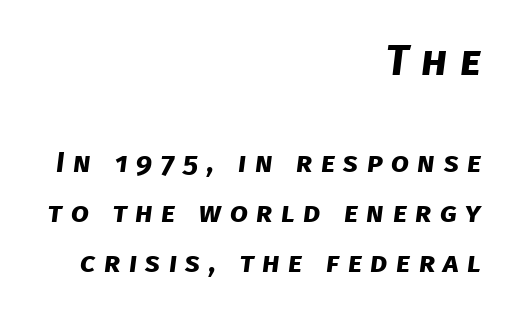
Q: Is the text bold? A: Yes.
Q: Is the typeface a serif or a sans-serif typeface? A: Sans-serif.
Q: Is the text underlined? A: No.
Q: How is the paragraph aligned? A: Right-aligned.
Q: Is the spacing between letters normal or unusually wide? A: Unusually wide.
Q: Which block of text is set in a larger size, the first (top) or the second (bottom)? A: The first (top) one.
Q: Width (condensed, normal, or wide)? A: Normal.
Q: Stroke contrast? A: Low.
Q: x-height? A: Large.
Q: Monospaced? A: No.
